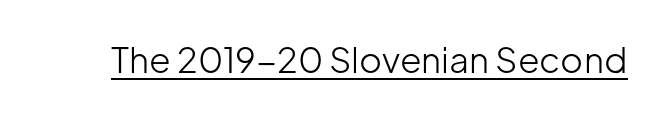
{"serif": "no", "italic": "no", "bold": "no", "weight": "light", "width": "normal", "stroke_contrast": "low", "x_height": "medium", "monospaced": "no", "underline": "yes", "letter_spacing": "normal", "letter_spacing_em": 0.0, "glyph_px": 35}
